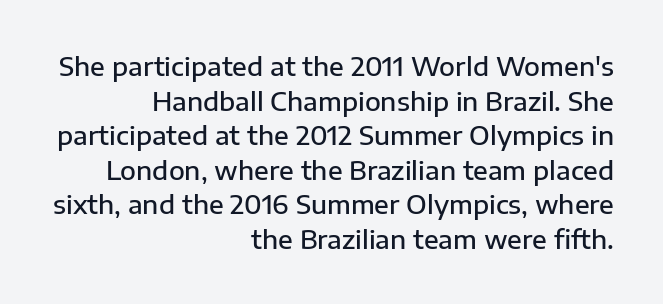
The image shows 26 px text type, upright; set right-aligned, normal line spacing (1.33x), normal letter spacing, not underlined.
